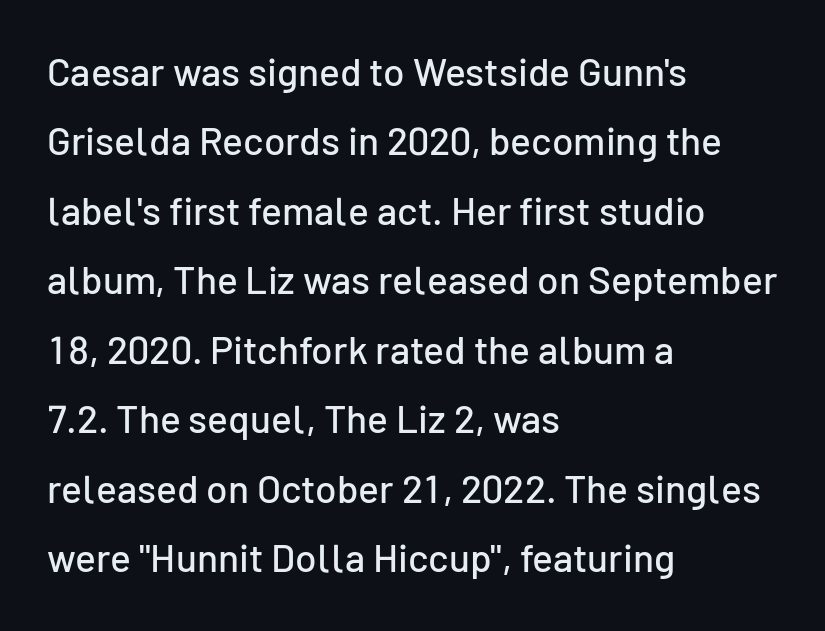
The type family on display is of the sans-serif kind. This sample is left-justified, so line endings fall wherever the words run out. Rule under the text: the space is simply empty. Spacing verdict: proportional, widths tailored to each character. Is there any slant? The stems are plumb. Short note: letters normally spaced.
